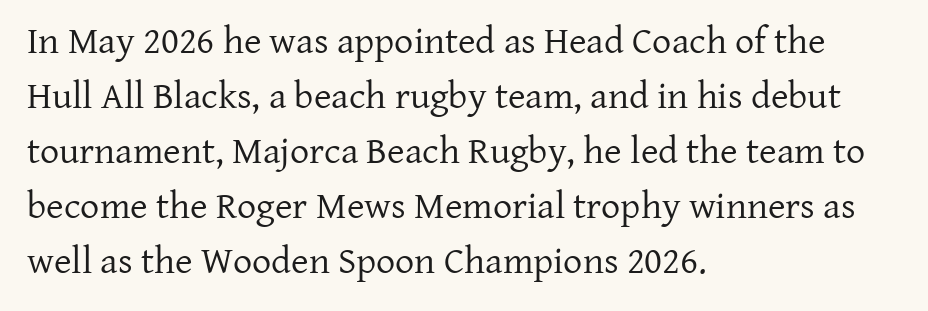
It's the straight-up-and-down kind of type. This sample has the flowing, uneven cadence of proportional lettering. The letters carry serifs — small finishing strokes at the ends of their stems. What stands out about the letter spacing? Nothing — it is the standard amount.
